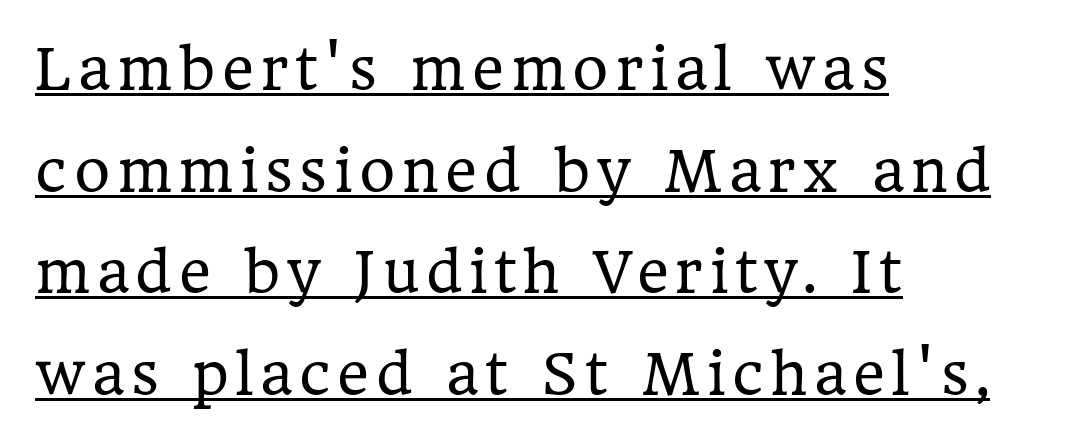
Q: Is the text bold? A: No.
Q: Is the text italic (slanted)? A: No, it is upright.
Q: Is the typeface a serif or a sans-serif typeface? A: Serif.
Q: Is the text underlined? A: Yes.
Q: How is the paragraph aligned? A: Left-aligned.
Q: Width (condensed, normal, or wide)? A: Normal.
Q: Stroke contrast? A: Low.
Q: x-height? A: Medium.
Q: Monospaced? A: No.
